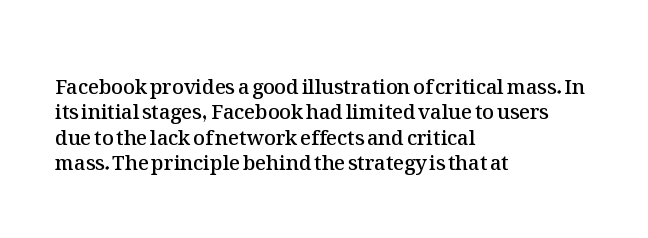
Do the letters lean? They stand straight. The string is rendered with underlining switched off. Look at the tracking — it's just the regular setting, nothing added. The passage shown is semibold, sitting just below true bold.
